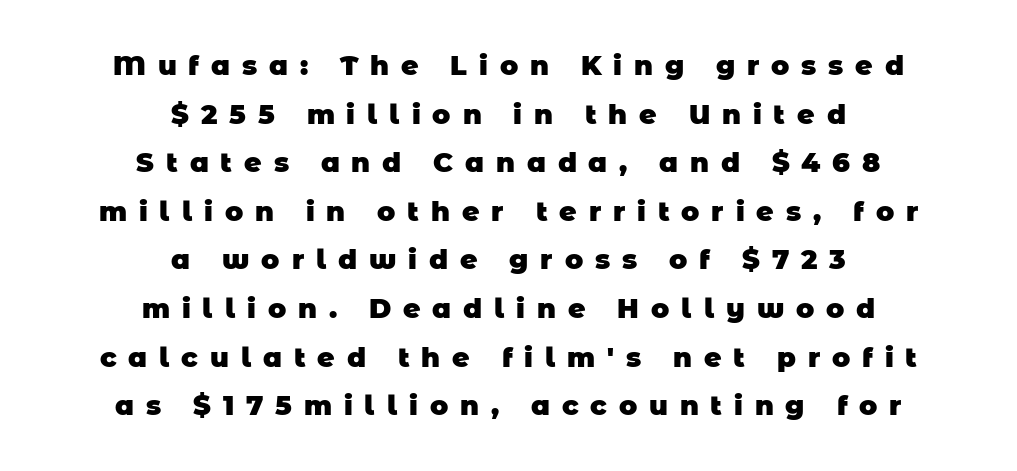
Q: Is the text bold? A: Yes.
Q: Is the text underlined? A: No.
Q: How is the paragraph aligned? A: Centered.
Q: Is the spacing between letters normal or unusually wide? A: Unusually wide.
